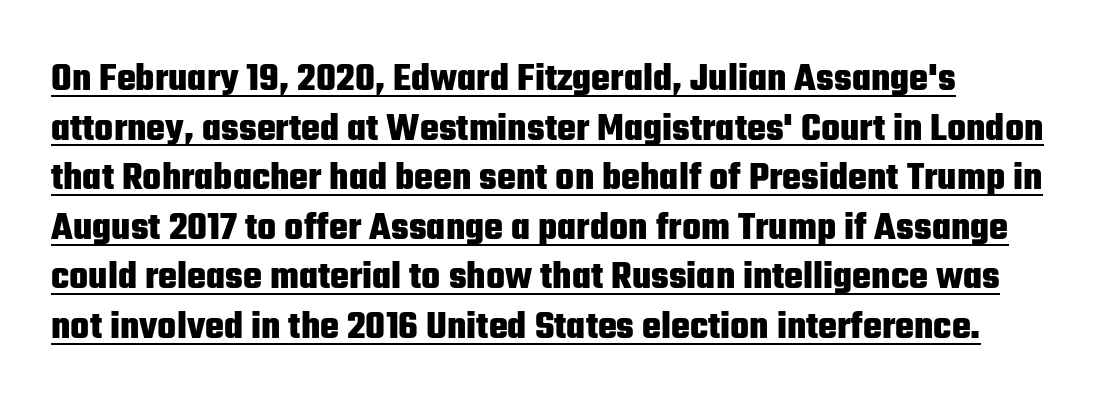
Q: Is the text bold? A: Yes.
Q: Is the text italic (slanted)? A: No, it is upright.
Q: Is the typeface a serif or a sans-serif typeface? A: Sans-serif.
Q: Is the text underlined? A: Yes.
Q: Is the spacing between letters normal or unusually wide? A: Normal.
Q: Width (condensed, normal, or wide)? A: Condensed.
Q: Stroke contrast? A: Low.
Q: x-height? A: Medium.
Q: Monospaced? A: No.
